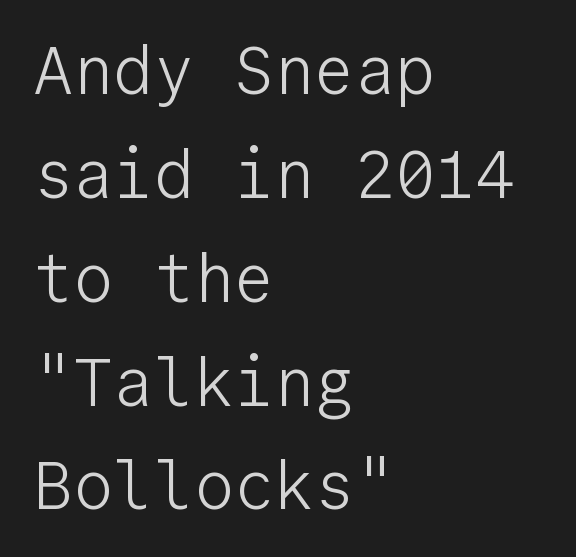
{"serif": "no", "italic": "no", "bold": "no", "weight": "light", "width": "normal", "stroke_contrast": "low", "x_height": "medium", "monospaced": "yes", "underline": "no", "align": "left", "line_spacing": "normal", "line_spacing_ratio": 1.55, "letter_spacing": "normal", "letter_spacing_em": 0.0, "glyph_px": 67}
